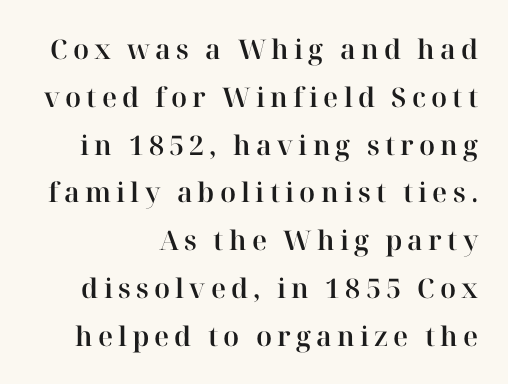
{"italic": "no", "underline": "no", "align": "right", "line_spacing_ratio": 1.77, "glyph_px": 27}
